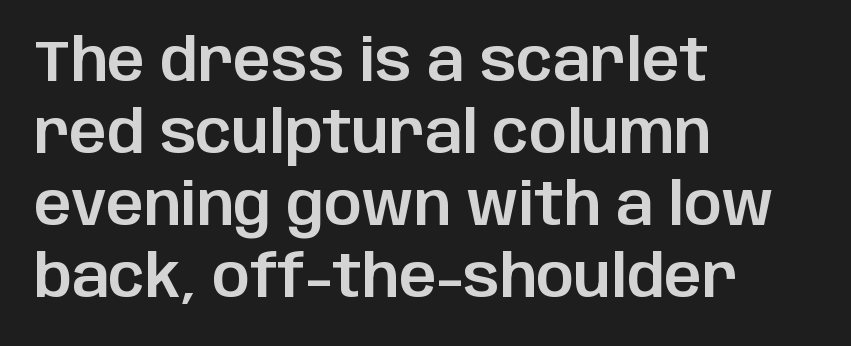
The image shows 59 px sans-serif type, upright; set left-aligned, line spacing 1.22x, normal letter spacing, not underlined; low stroke contrast and a large x-height.
